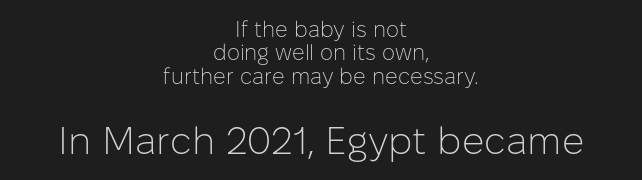
The image shows 39 px light sans-serif type, upright; set centered, tight line spacing (1.06x), normal letter spacing, not underlined; the second (bottom) block is 1.77x larger; low stroke contrast and a medium x-height.
